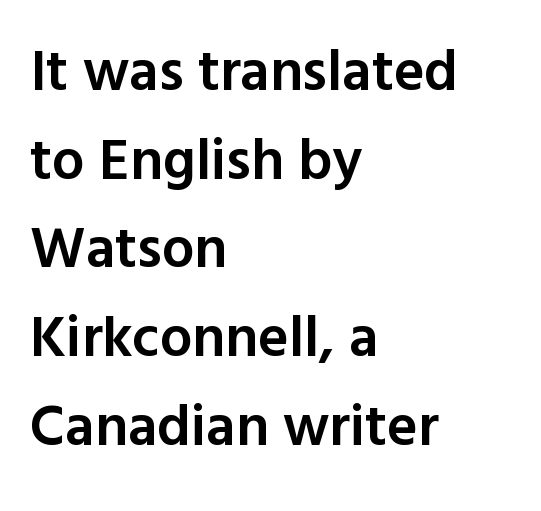
{"serif": "no", "italic": "no", "bold": "semi", "weight": "semibold", "width": "normal", "x_height": "medium", "monospaced": "no", "underline": "no", "align": "left", "line_spacing": "normal", "line_spacing_ratio": 1.53, "letter_spacing": "normal", "letter_spacing_em": 0.0, "glyph_px": 58}
